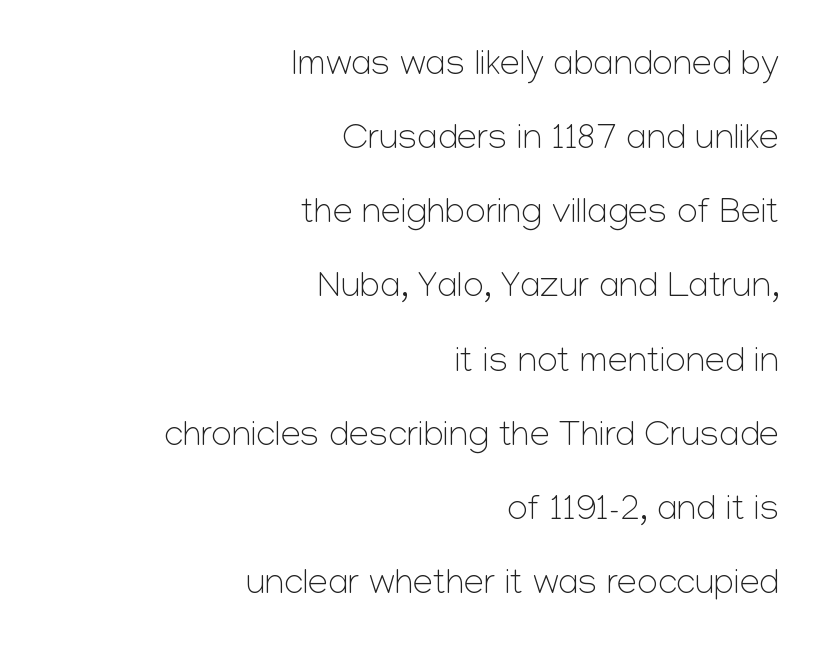
Q: Is the text bold? A: No.
Q: Is the text italic (slanted)? A: No, it is upright.
Q: Is the typeface a serif or a sans-serif typeface? A: Sans-serif.
Q: Is the text underlined? A: No.
Q: How is the paragraph aligned? A: Right-aligned.
Q: Is the spacing between letters normal or unusually wide? A: Normal.
Q: Is the spacing between lines tight, normal or loose? A: Loose.
Q: Width (condensed, normal, or wide)? A: Normal.
Q: Stroke contrast? A: Low.
Q: x-height? A: Medium.
Q: Monospaced? A: No.
